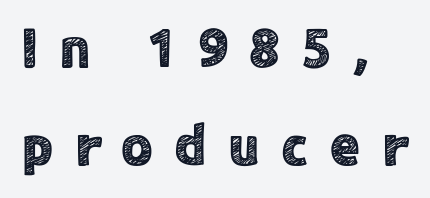
The image shows 56 px sans-serif type, upright; set left-aligned, line spacing 1.75x, unusually wide letter spacing (+0.37 em), not underlined; a medium x-height.
